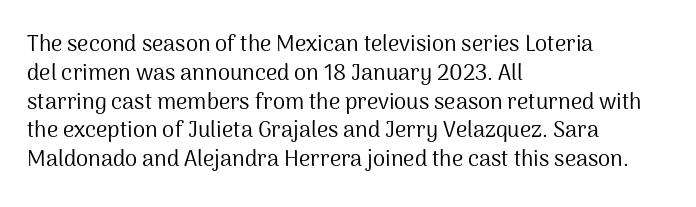
Q: Is the text bold? A: No.
Q: Is the text italic (slanted)? A: No, it is upright.
Q: Is the text underlined? A: No.
Q: How is the paragraph aligned? A: Left-aligned.
Q: Is the spacing between letters normal or unusually wide? A: Normal.
Q: Is the spacing between lines tight, normal or loose? A: Normal.
